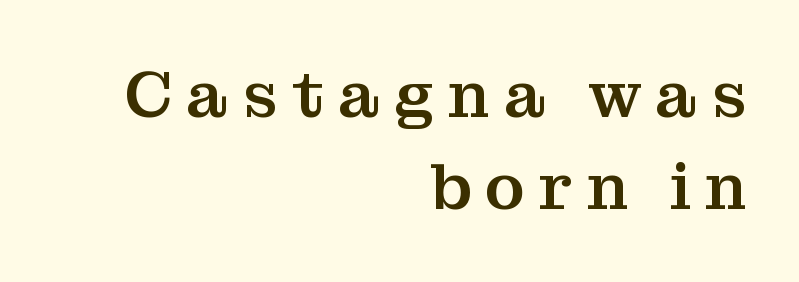
The image shows 66 px serif type, upright; set right-aligned, normal line spacing (1.4x), unusually wide letter spacing (+0.21 em), not underlined; medium stroke contrast and a medium x-height.
